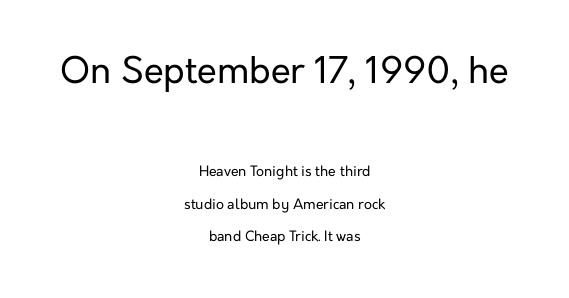
The image shows 36 px regular-weight sans-serif type, upright; set centered, loose line spacing (2.32x), normal letter spacing, not underlined; the first (top) block is 2.57x larger; low stroke contrast and a medium x-height.
